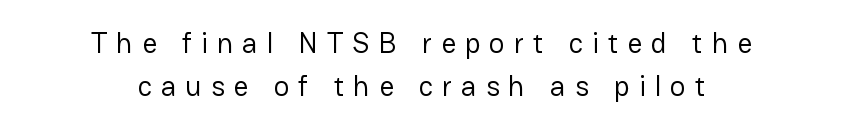
Q: Is the text bold? A: No.
Q: Is the text italic (slanted)? A: No, it is upright.
Q: Is the typeface a serif or a sans-serif typeface? A: Sans-serif.
Q: Is the text underlined? A: No.
Q: How is the paragraph aligned? A: Centered.
Q: Is the spacing between letters normal or unusually wide? A: Unusually wide.
Q: Is the spacing between lines tight, normal or loose? A: Normal.
Q: Width (condensed, normal, or wide)? A: Normal.
Q: Stroke contrast? A: Low.
Q: x-height? A: Medium.
Q: Monospaced? A: No.
